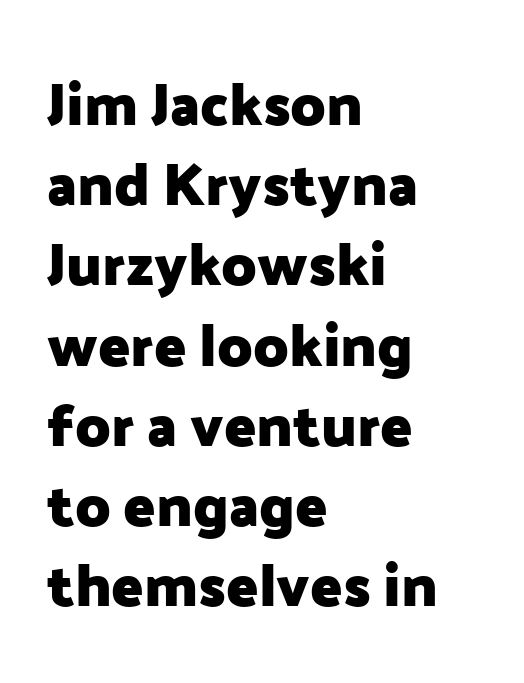
Just letters on the line, the space beneath them empty. A full-strength bold gives these letters their thick strokes. Proportional: the letters do not fall into vertical columns. There is no visible air inserted between adjacent glyphs.
